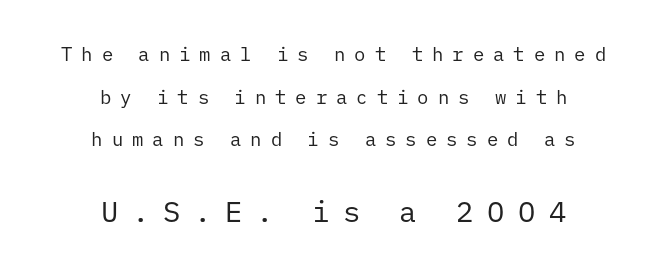
Nothing heavy about these letters — not bold at all. Every character sits straight up, as roman type does. Note the uniform advance width — an 'i' takes as much space as an 'm'. Nothing sits at the stroke ends, so this counts as sans-serif. Compare the two chunks: the lower has the greater cap height.
